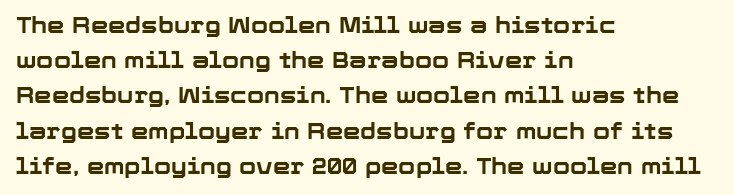
Every row of glyphs begins at an identical x-position on the left. Each word holds together tightly as a unit, with standard inter-letter gaps. What's the leading like? Ordinary, nothing unusual. Nope, not italic — everything's standing straight. The space directly below the letters is spotless.
